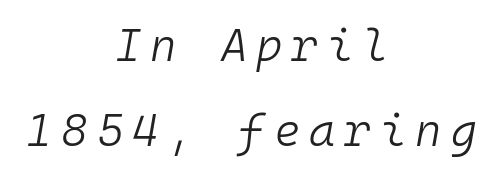
Both edges are ragged and mirror each other, which tells us the setting is centered. Is this a heavy cut? Hardly; it is regular or lighter. Rule under the text: the space is simply empty. Observe the wide spacing: letters keep a clear distance from each other. Here the designer chose a console-style face with uniform glyph widths. Every character sits at an angle, as italics do.
